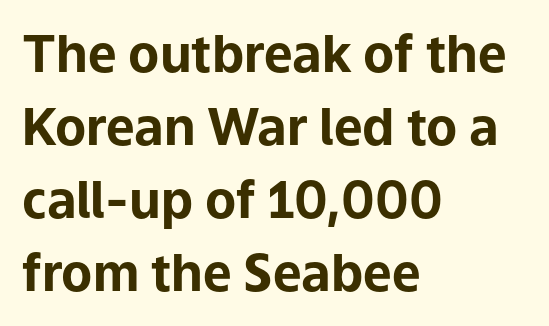
Q: Is the text bold? A: Yes.
Q: Is the text italic (slanted)? A: No, it is upright.
Q: Is the typeface a serif or a sans-serif typeface? A: Sans-serif.
Q: Is the text underlined? A: No.
Q: How is the paragraph aligned? A: Left-aligned.
Q: Is the spacing between letters normal or unusually wide? A: Normal.
Q: Is the spacing between lines tight, normal or loose? A: Normal.
Q: Width (condensed, normal, or wide)? A: Normal.
Q: Stroke contrast? A: Low.
Q: x-height? A: Medium.
Q: Monospaced? A: No.
